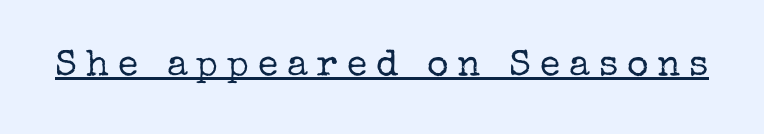
Q: Is the text bold? A: No.
Q: Is the text italic (slanted)? A: No, it is upright.
Q: Is the typeface a serif or a sans-serif typeface? A: Serif.
Q: Is the text underlined? A: Yes.
Q: Is the spacing between letters normal or unusually wide? A: Unusually wide.
Q: Width (condensed, normal, or wide)? A: Normal.
Q: Stroke contrast? A: Low.
Q: x-height? A: Medium.
Q: Monospaced? A: No.
